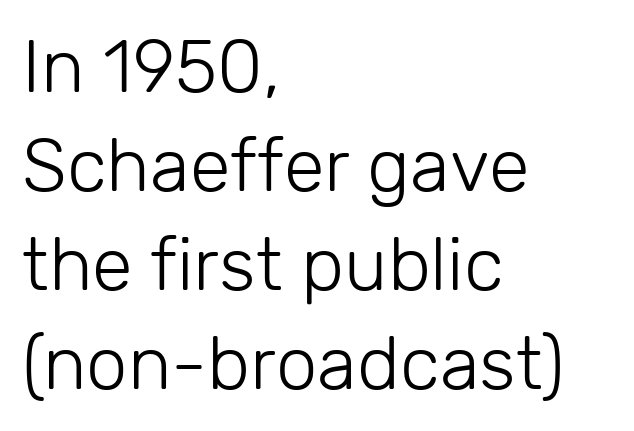
Q: Is the text bold? A: No.
Q: Is the text italic (slanted)? A: No, it is upright.
Q: Is the typeface a serif or a sans-serif typeface? A: Sans-serif.
Q: Is the text underlined? A: No.
Q: How is the paragraph aligned? A: Left-aligned.
Q: Is the spacing between letters normal or unusually wide? A: Normal.
Q: Is the spacing between lines tight, normal or loose? A: Normal.
Q: Width (condensed, normal, or wide)? A: Normal.
Q: Stroke contrast? A: Low.
Q: x-height? A: Medium.
Q: Monospaced? A: No.
